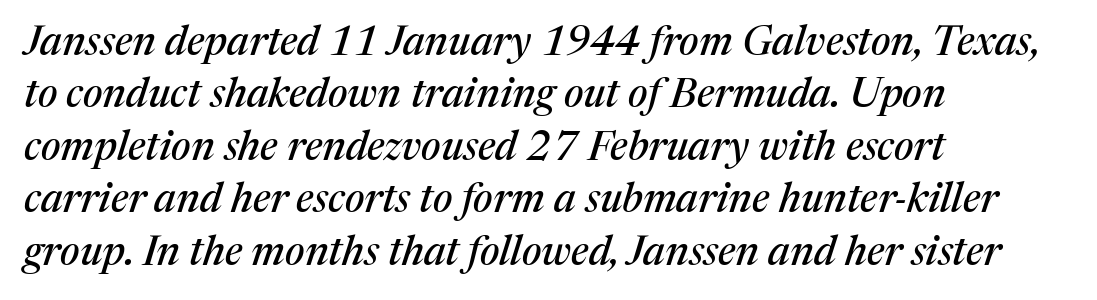
{"serif": "yes", "italic": "yes", "lean": "right", "slant_degrees": 17, "width": "normal", "stroke_contrast": "medium", "x_height": "medium", "monospaced": "no", "underline": "no", "align": "left", "line_spacing": "normal", "line_spacing_ratio": 1.28, "letter_spacing": "normal", "letter_spacing_em": 0.0, "glyph_px": 41}
